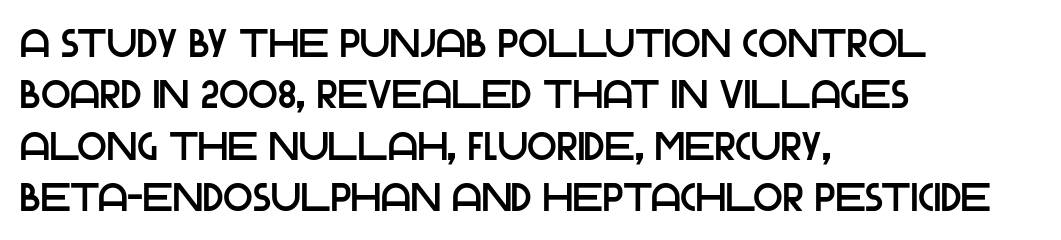
Q: Is the text italic (slanted)? A: No, it is upright.
Q: Is the typeface a serif or a sans-serif typeface? A: Sans-serif.
Q: Is the text underlined? A: No.
Q: How is the paragraph aligned? A: Left-aligned.
Q: Is the spacing between letters normal or unusually wide? A: Normal.
Q: Is the spacing between lines tight, normal or loose? A: Normal.
Q: Width (condensed, normal, or wide)? A: Normal.
Q: Stroke contrast? A: Low.
Q: x-height? A: Large.
Q: Monospaced? A: No.
